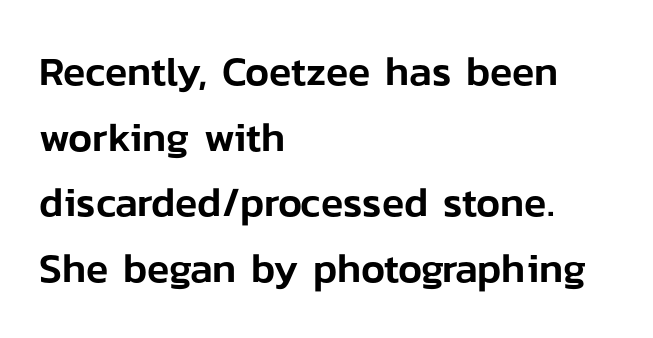
Q: Is the text italic (slanted)? A: No, it is upright.
Q: Is the typeface a serif or a sans-serif typeface? A: Sans-serif.
Q: Is the text underlined? A: No.
Q: How is the paragraph aligned? A: Left-aligned.
Q: Is the spacing between letters normal or unusually wide? A: Normal.
Q: Is the spacing between lines tight, normal or loose? A: Normal.
Q: Width (condensed, normal, or wide)? A: Normal.
Q: Stroke contrast? A: Low.
Q: x-height? A: Medium.
Q: Monospaced? A: No.
